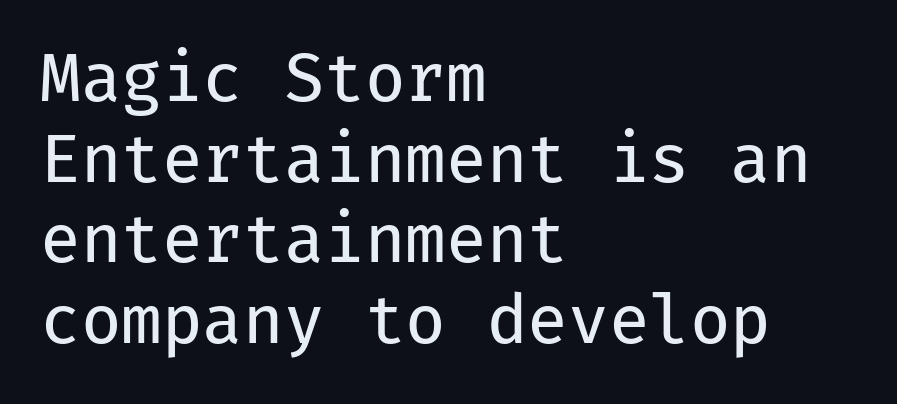
{"serif": "no", "italic": "no", "bold": "no", "weight": "regular", "width": "normal", "stroke_contrast": "low", "x_height": "medium", "monospaced": "yes", "underline": "no", "align": "left", "line_spacing_ratio": 1.22, "letter_spacing": "normal", "letter_spacing_em": 0.0, "glyph_px": 66}
